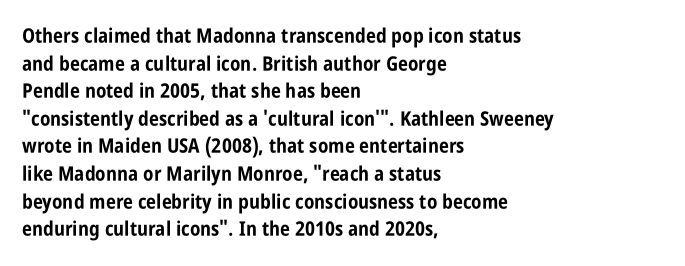
{"italic": "no", "bold": "yes", "underline": "no", "align": "left", "line_spacing": "normal", "line_spacing_ratio": 1.38, "letter_spacing": "normal", "letter_spacing_em": 0.0, "glyph_px": 20}
